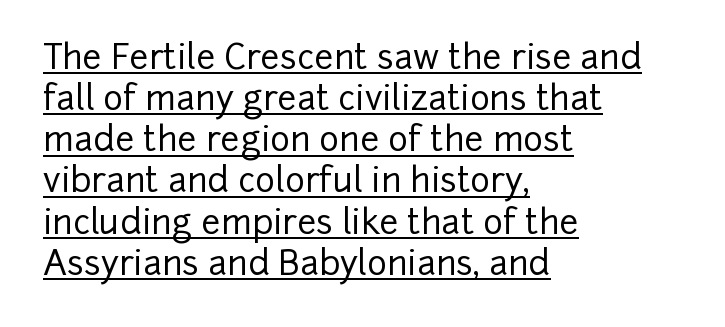
Q: Is the text italic (slanted)? A: No, it is upright.
Q: Is the typeface a serif or a sans-serif typeface? A: Sans-serif.
Q: Is the text underlined? A: Yes.
Q: How is the paragraph aligned? A: Left-aligned.
Q: Is the spacing between letters normal or unusually wide? A: Normal.
Q: Width (condensed, normal, or wide)? A: Normal.
Q: Stroke contrast? A: Low.
Q: x-height? A: Medium.
Q: Monospaced? A: No.
